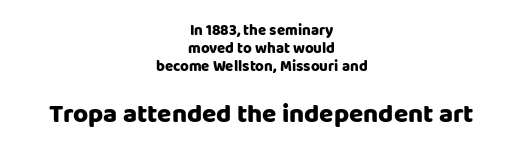
Is the lower block the larger one? Yes — the lower block carries the bigger type. The typesetting leans heavy: a genuine bold. The line texture is even and compact thanks to regular tracking. Anything drawn beneath the words? Only blank space. Every stem runs plumb, perpendicular to the baseline. The setting favours the middle, as headings and verse often do.
